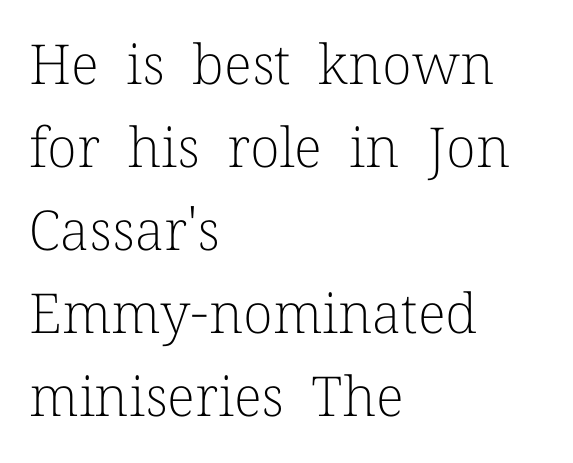
The image shows 55 px light serif type, upright; set left-aligned, normal line spacing (1.51x), normal letter spacing, not underlined; low stroke contrast and a medium x-height.
